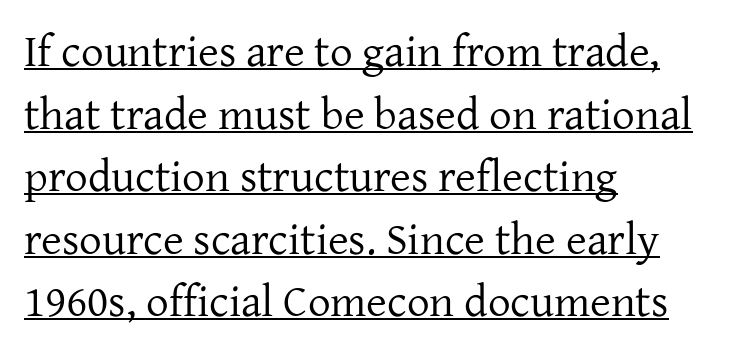
The image shows 45 px regular-weight serif type, upright; set left-aligned, normal line spacing (1.39x), normal letter spacing, underlined; low stroke contrast and a medium x-height.
